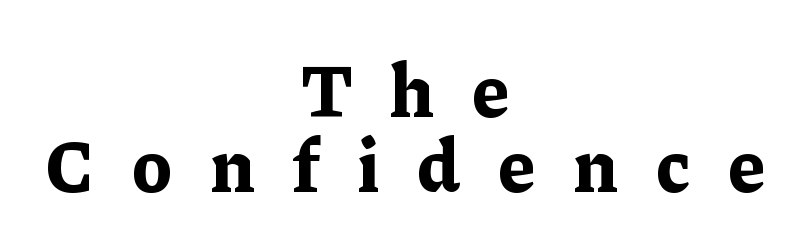
Q: Is the text bold? A: Yes.
Q: Is the text italic (slanted)? A: No, it is upright.
Q: Is the typeface a serif or a sans-serif typeface? A: Serif.
Q: Is the text underlined? A: No.
Q: How is the paragraph aligned? A: Centered.
Q: Is the spacing between letters normal or unusually wide? A: Unusually wide.
Q: Is the spacing between lines tight, normal or loose? A: Tight.
Q: Width (condensed, normal, or wide)? A: Normal.
Q: Stroke contrast? A: Low.
Q: x-height? A: Medium.
Q: Monospaced? A: No.
